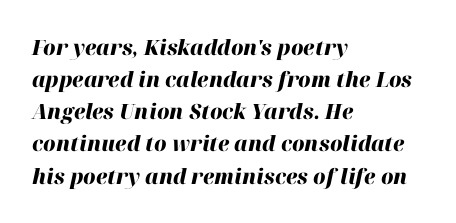
Q: Is the text bold? A: Yes.
Q: Is the text italic (slanted)? A: Yes, it leans right by about 12 degrees.
Q: Is the text underlined? A: No.
Q: How is the paragraph aligned? A: Left-aligned.
Q: Is the spacing between letters normal or unusually wide? A: Normal.
Q: Is the spacing between lines tight, normal or loose? A: Normal.
